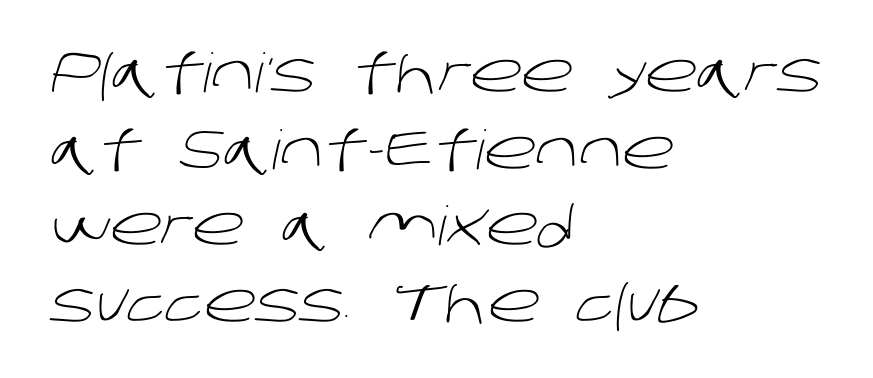
Q: Is the text bold? A: No.
Q: Is the typeface a serif or a sans-serif typeface? A: Sans-serif.
Q: Is the text underlined? A: No.
Q: How is the paragraph aligned? A: Left-aligned.
Q: Is the spacing between letters normal or unusually wide? A: Normal.
Q: Is the spacing between lines tight, normal or loose? A: Normal.
Q: Width (condensed, normal, or wide)? A: Normal.
Q: Stroke contrast? A: Low.
Q: x-height? A: Large.
Q: Monospaced? A: No.
